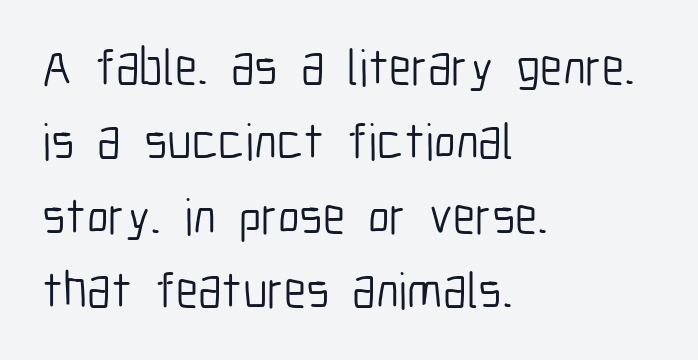
{"serif": "no", "italic": "no", "bold": "no", "weight": "light", "width": "condensed", "stroke_contrast": "low", "x_height": "medium", "monospaced": "no", "underline": "no", "align": "left", "line_spacing": "normal", "line_spacing_ratio": 1.46, "letter_spacing": "normal", "letter_spacing_em": 0.0, "glyph_px": 51}
